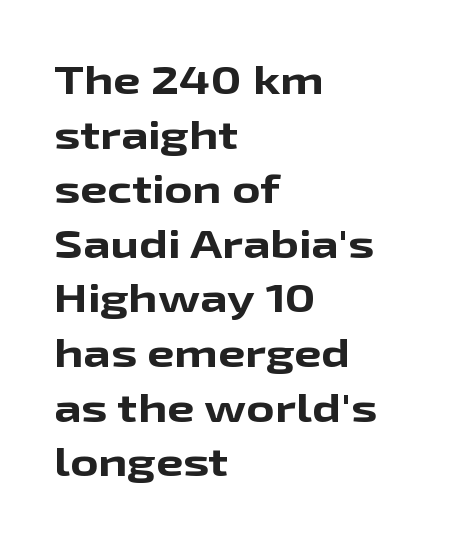
The image shows 39 px bold, wide sans-serif type, upright; set left-aligned, normal line spacing (1.4x), normal letter spacing, not underlined; low stroke contrast and a medium x-height.
